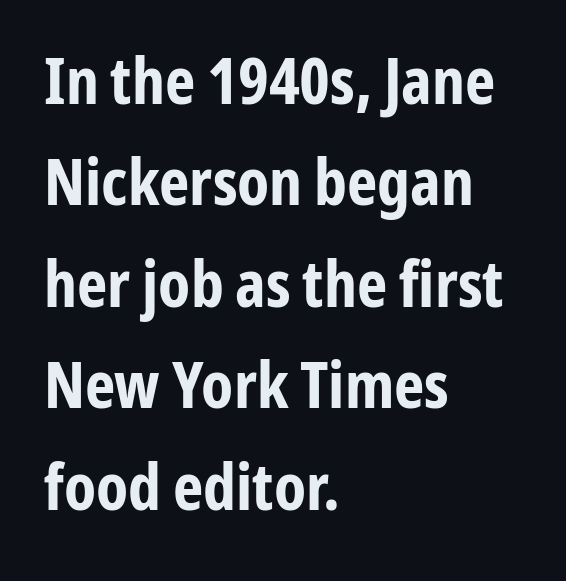
{"serif": "no", "italic": "no", "bold": "yes", "weight": "bold", "width": "condensed", "stroke_contrast": "low", "x_height": "medium", "monospaced": "no", "underline": "no", "align": "left", "line_spacing": "normal", "line_spacing_ratio": 1.56, "letter_spacing": "normal", "letter_spacing_em": 0.0, "glyph_px": 65}
